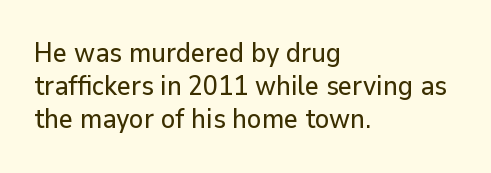
Q: Is the text italic (slanted)? A: No, it is upright.
Q: Is the text underlined? A: No.
Q: How is the paragraph aligned? A: Left-aligned.
Q: Is the spacing between letters normal or unusually wide? A: Normal.
